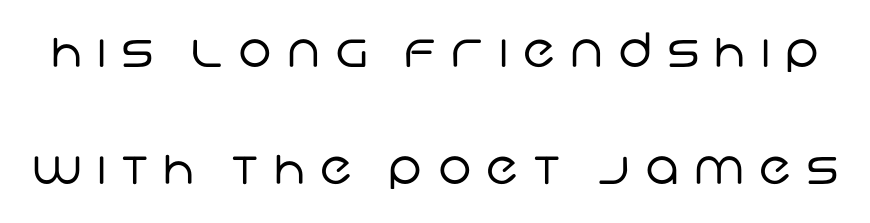
Q: Is the text bold? A: No.
Q: Is the typeface a serif or a sans-serif typeface? A: Sans-serif.
Q: Is the text underlined? A: No.
Q: Is the spacing between letters normal or unusually wide? A: Unusually wide.
Q: Is the spacing between lines tight, normal or loose? A: Loose.
Q: Width (condensed, normal, or wide)? A: Normal.
Q: Stroke contrast? A: Low.
Q: x-height? A: Large.
Q: Monospaced? A: No.
